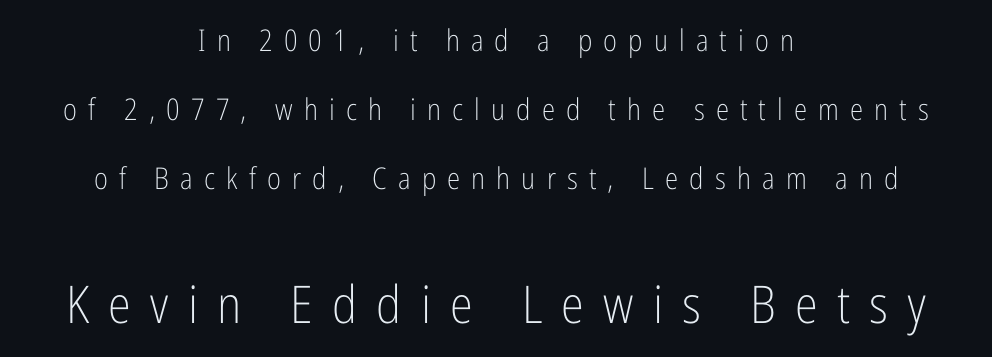
Is there any slant? The stems are plumb. The letters advance in unequal steps, a hallmark of proportional type. Reading down the column, the eye jumps a long way to each next line. Centered paragraph, ragged on both sides. Inter-character spacing is expanded well beyond the font's built-in metrics. Heft: none added — not bold.
